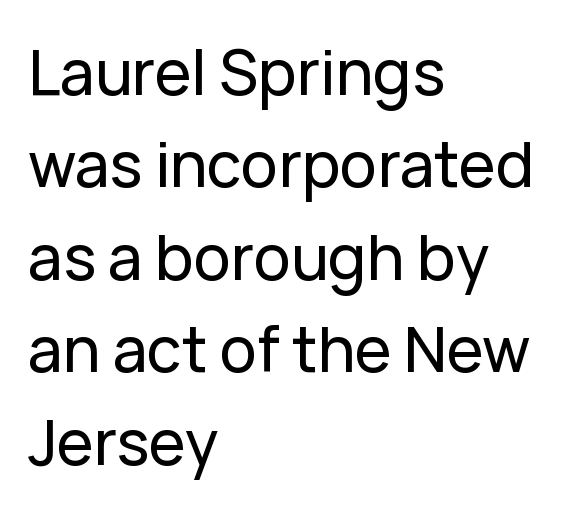
Does extra space separate the letters? No, they use regular spacing. A typesetter would call this proportional, since set widths differ per character. Where is the straight margin? On the left. How would I describe the line gaps? Plain and ordinary. Typographically, this falls in the sans-serif category.
